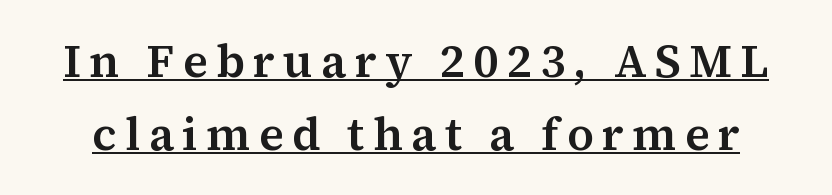
{"serif": "yes", "italic": "no", "width": "normal", "stroke_contrast": "medium", "x_height": "medium", "monospaced": "no", "underline": "yes", "line_spacing": "normal", "line_spacing_ratio": 1.58, "glyph_px": 46}
